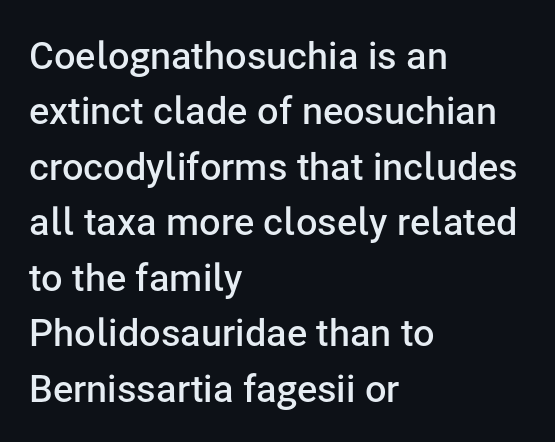
Proportional: the letters do not fall into vertical columns. Moderately thickened strokes mark this as semibold type. Is the block centered? No — it sits flush against the left margin. Vertical strokes here are truly vertical. Check the space under the baseline: it is left empty. Does extra space separate the letters? No, they use regular spacing.
